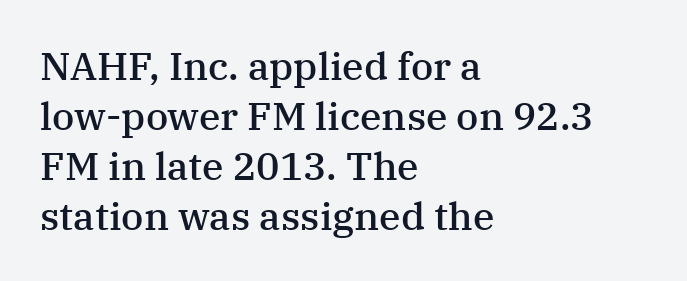
The image shows 39 px semibold serif type, upright; set left-aligned, normal line spacing (1.28x), normal letter spacing, not underlined; medium stroke contrast and a medium x-height.
